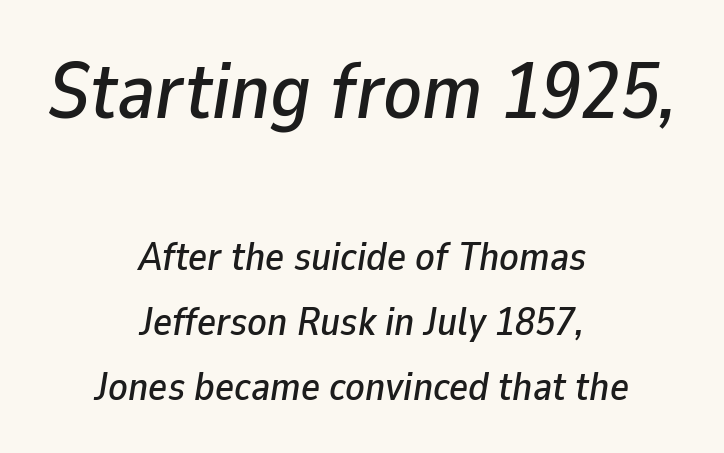
Q: Is the text italic (slanted)? A: Yes, it leans right by about 9 degrees.
Q: Is the text underlined? A: No.
Q: How is the paragraph aligned? A: Centered.
Q: Is the spacing between letters normal or unusually wide? A: Normal.
Q: Is the spacing between lines tight, normal or loose? A: Normal.
Q: Which block of text is set in a larger size, the first (top) or the second (bottom)? A: The first (top) one.
Q: Width (condensed, normal, or wide)? A: Normal.
Q: Stroke contrast? A: Low.
Q: x-height? A: Medium.
Q: Monospaced? A: No.
